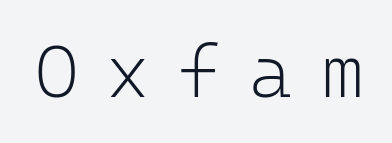
{"serif": "no", "italic": "no", "bold": "no", "weight": "light", "width": "normal", "stroke_contrast": "low", "x_height": "medium", "monospaced": "yes", "underline": "no", "letter_spacing": "wide", "letter_spacing_em": 0.38, "glyph_px": 74}
